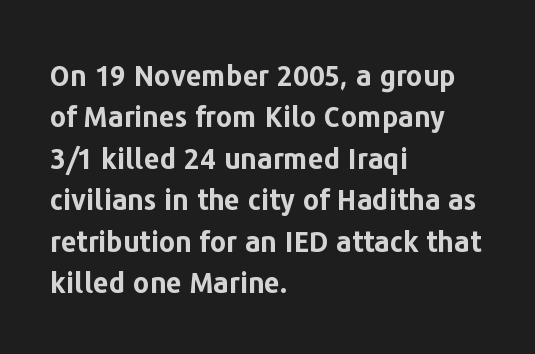
The image shows 28 px bold sans-serif type, upright; set left-aligned, normal line spacing (1.48x), normal letter spacing, not underlined; low stroke contrast and a medium x-height.
